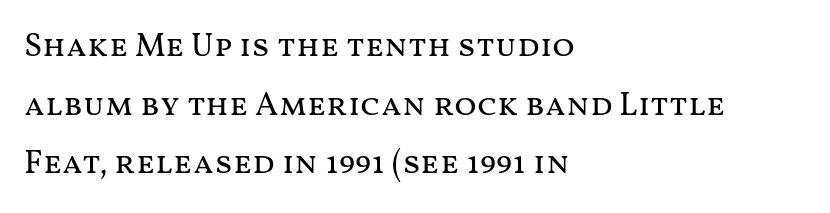
{"italic": "no", "bold": "no", "weight": "regular", "width": "wide", "stroke_contrast": "medium", "x_height": "medium", "monospaced": "no", "underline": "no", "align": "left", "line_spacing_ratio": 1.78, "letter_spacing": "normal", "letter_spacing_em": 0.0, "glyph_px": 33}
